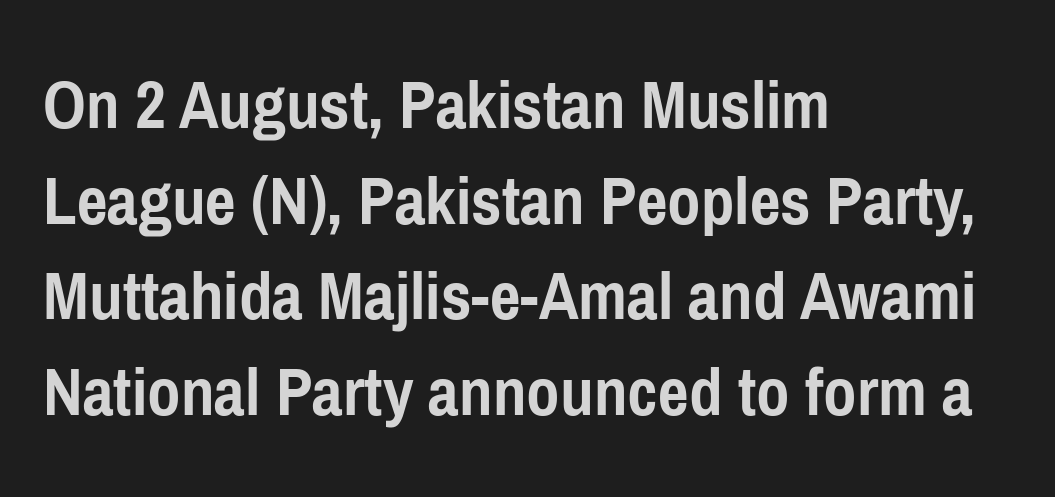
Proportional: the letters do not fall into vertical columns. Characters follow at the spacing the type designer built in. This is heavy type, rendered in bold. Words float on clear page, feet unadorned. The ragged edge is on the right, which tells us the setting is flush left.
